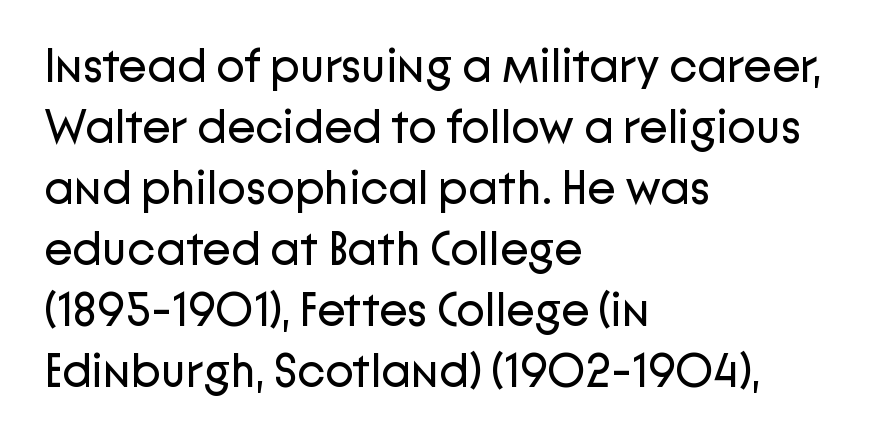
Every row of glyphs begins at an identical x-position on the left. The passage shown is typeset with a sans-serif family. Do the letters lean? They stand straight. Rows of type keep a routine distance in the vertical direction. Glance below the letters and you will spot only blank space. Compared with a typical body face, this is equally light or lighter still.
